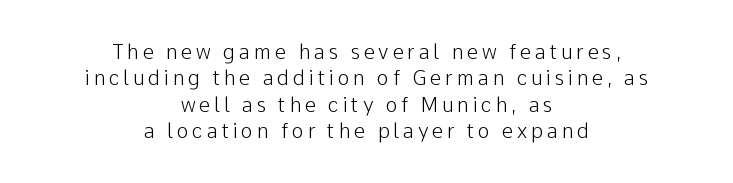
The image shows 20 px text type, upright; set centered, normal line spacing (1.32x), not underlined.
